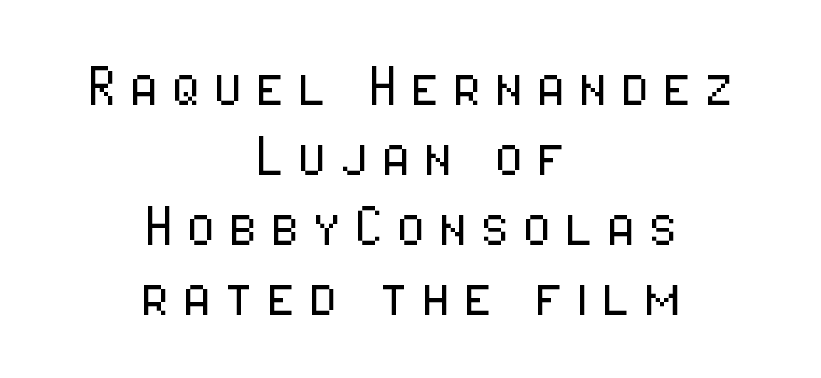
Unlike a traditional serif, this face leaves its strokes unadorned. Layout note: lines centered. Nothing heavy about these letters — not bold at all. Upright lettering throughout. Each row of text sits above clean, open space. Here the designer chose a conventional face with non-uniform glyph widths.
